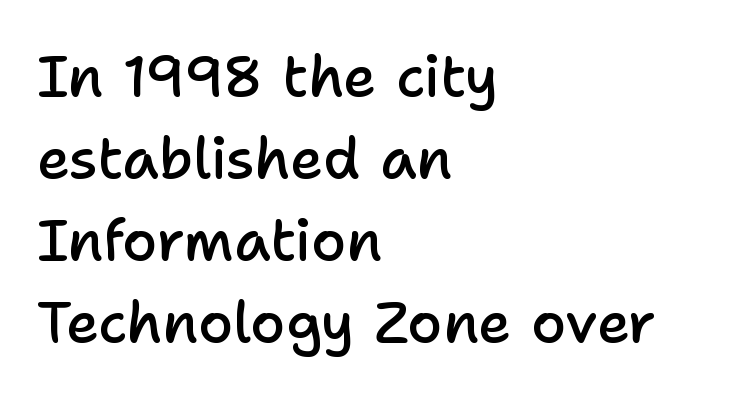
Whoever set this chose a conventional vertical rhythm. The lettering holds an erect, upright posture throughout. The gap between lines stays unmarked. Heft: intermediate — a semibold.
